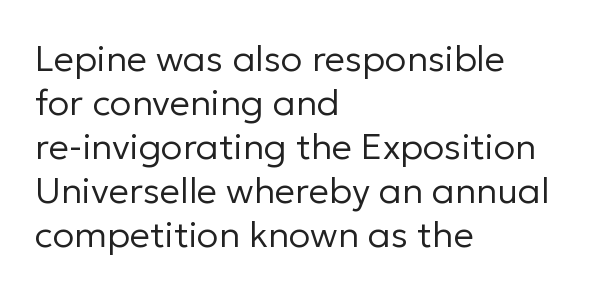
The image shows 36 px regular-weight sans-serif type, upright; set left-aligned, line spacing 1.22x, normal letter spacing, not underlined; low stroke contrast and a medium x-height.
